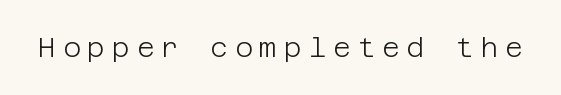
The weight would be labelled regular, book, light, or lighter still. No italicization has been applied; the sample stays upright. A bare baseline throughout the passage. Substantial extra tracking has been applied to these lines.
